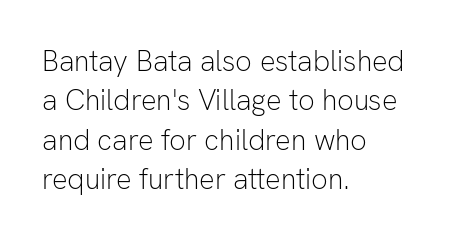
Q: Is the text bold? A: No.
Q: Is the text italic (slanted)? A: No, it is upright.
Q: Is the typeface a serif or a sans-serif typeface? A: Sans-serif.
Q: Is the text underlined? A: No.
Q: How is the paragraph aligned? A: Left-aligned.
Q: Is the spacing between letters normal or unusually wide? A: Normal.
Q: Is the spacing between lines tight, normal or loose? A: Normal.
Q: Width (condensed, normal, or wide)? A: Normal.
Q: Stroke contrast? A: Low.
Q: x-height? A: Medium.
Q: Monospaced? A: No.
